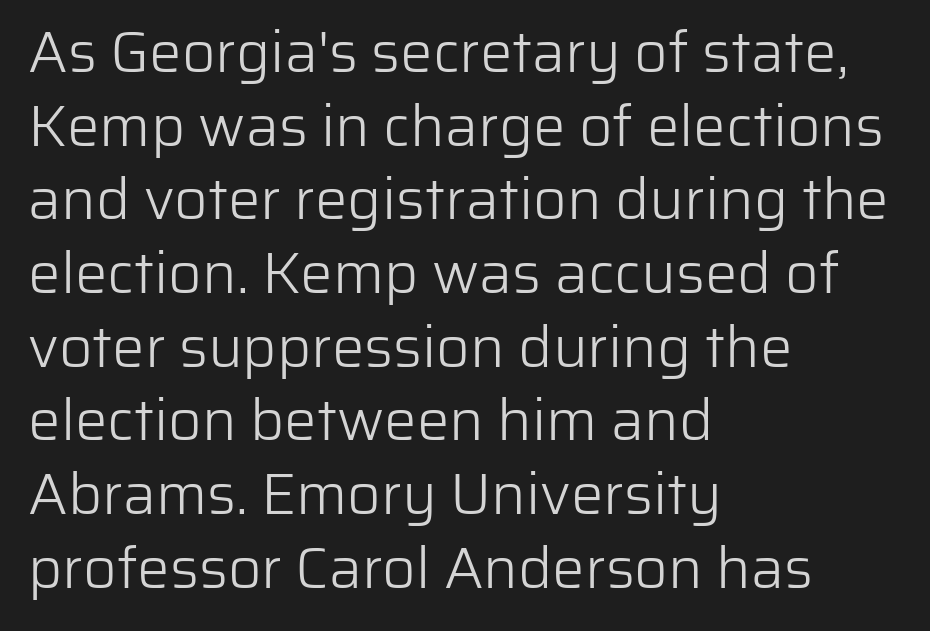
{"serif": "no", "italic": "no", "bold": "no", "weight": "light", "width": "normal", "stroke_contrast": "low", "x_height": "medium", "monospaced": "no", "underline": "no", "align": "left", "line_spacing": "normal", "line_spacing_ratio": 1.27, "letter_spacing": "normal", "letter_spacing_em": 0.0, "glyph_px": 58}
